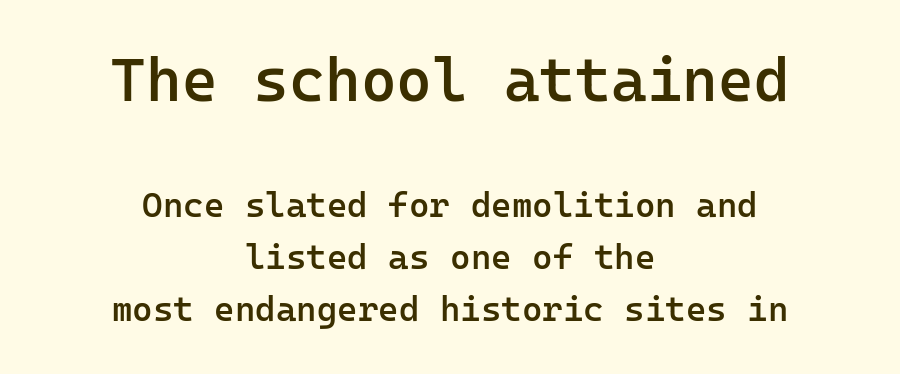
Horizontal bands of white between lines are of average thickness. Monospaced: the letters line up in strict vertical columns. The typography opts for an upright posture over an oblique one. In terms of weight, the rendering is demibold, just under bold. The letterforms sit shoulder to shoulder at normal distance. Quick note: underline off.
